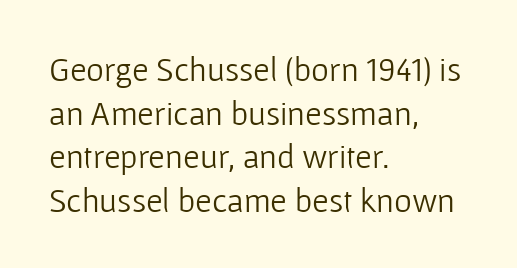
{"serif": "no", "italic": "no", "bold": "no", "weight": "light", "width": "normal", "stroke_contrast": "low", "x_height": "medium", "monospaced": "no", "underline": "no", "align": "left", "line_spacing": "normal", "line_spacing_ratio": 1.28, "letter_spacing": "normal", "letter_spacing_em": 0.0, "glyph_px": 34}
